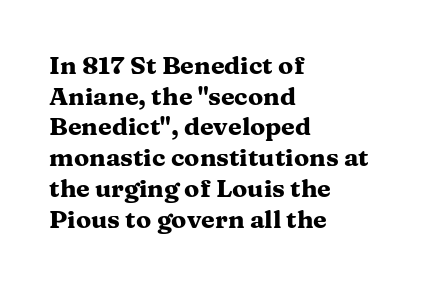
In CSS terms this would be text-align: left. Anything drawn beneath the words? Only blank space. Posture: upright roman. As a designer I'd log this as weight 700, bold.
